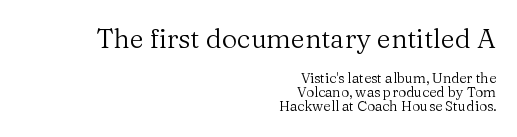
{"italic": "no", "bold": "no", "underline": "no", "align": "right", "line_spacing": "tight", "line_spacing_ratio": 0.99, "letter_spacing": "normal", "letter_spacing_em": 0.0, "larger_block": "first", "size_ratio": 1.93, "glyph_px": 27}
